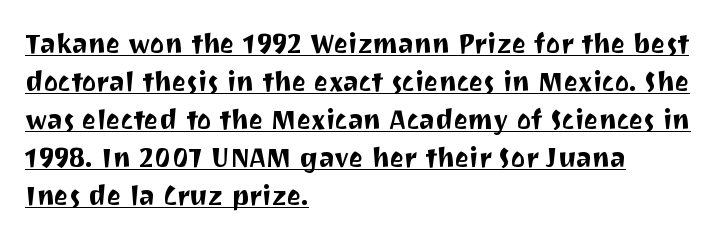
{"italic": "no", "underline": "yes", "align": "left", "line_spacing": "normal", "line_spacing_ratio": 1.41, "letter_spacing": "normal", "letter_spacing_em": 0.0, "glyph_px": 27}
